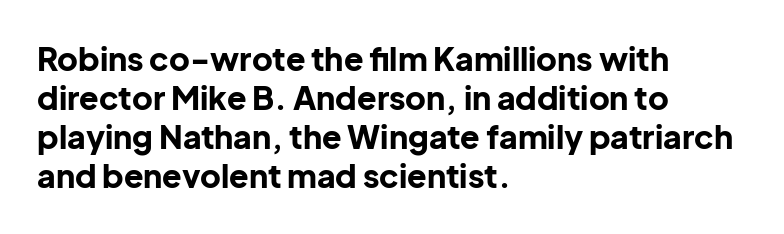
The image shows 32 px bold sans-serif type, upright; set left-aligned, line spacing 1.22x, normal letter spacing, not underlined; low stroke contrast and a medium x-height.
